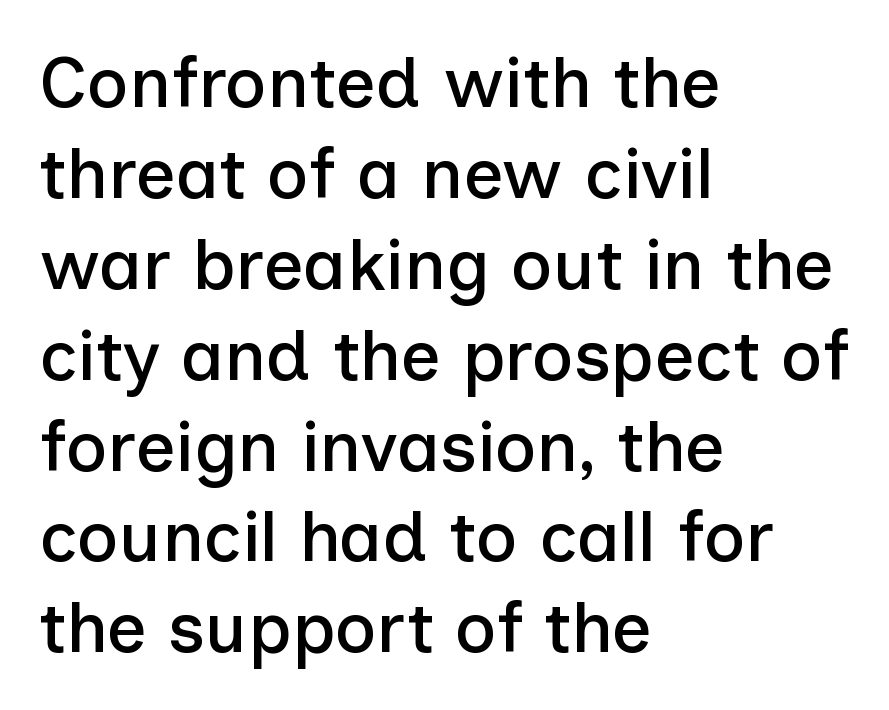
Nothing sits at the stroke ends, so this counts as sans-serif. When letters stand straight like this, we call the style roman or upright. Letter spacing: default. The leading is moderate, giving the passage an even texture. The ragged edge is on the right, which tells us the setting is flush left. No word sits above an underline.
